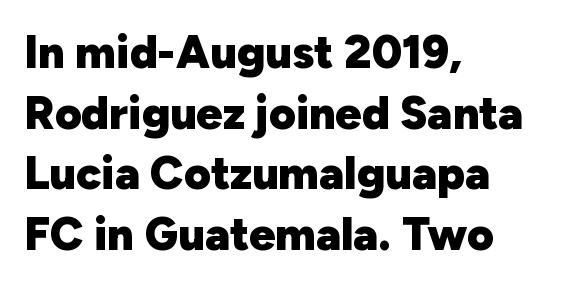
Q: Is the text bold? A: Yes.
Q: Is the text italic (slanted)? A: No, it is upright.
Q: Is the typeface a serif or a sans-serif typeface? A: Sans-serif.
Q: Is the text underlined? A: No.
Q: How is the paragraph aligned? A: Left-aligned.
Q: Is the spacing between letters normal or unusually wide? A: Normal.
Q: Is the spacing between lines tight, normal or loose? A: Normal.
Q: Width (condensed, normal, or wide)? A: Normal.
Q: Stroke contrast? A: Low.
Q: x-height? A: Medium.
Q: Monospaced? A: No.
